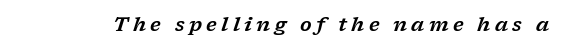
The image shows 20 px text type, italic (leaning right); set unusually wide letter spacing (+0.22 em), not underlined.
